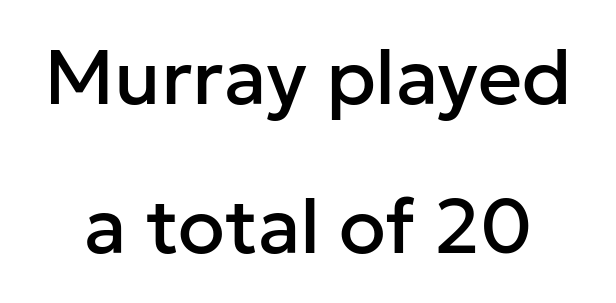
The strip under each line holds only bare page. The gaps between neighbouring characters are ordinary and unremarkable. The rendering uses natural spacing where letterforms have individual widths. Style check: upright.
